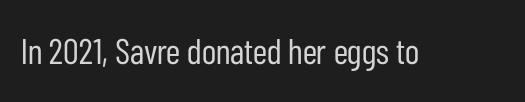
The image shows 36 px regular-weight, condensed sans-serif type, upright; set normal letter spacing, not underlined; low stroke contrast and a medium x-height.
